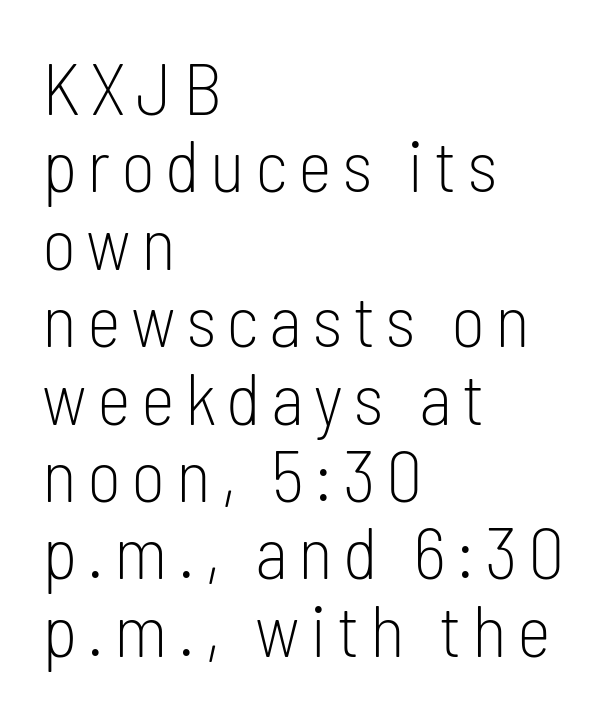
{"serif": "no", "italic": "no", "bold": "no", "weight": "light", "width": "condensed", "stroke_contrast": "low", "x_height": "medium", "monospaced": "no", "underline": "no", "align": "left", "line_spacing": "tight", "line_spacing_ratio": 1.06, "glyph_px": 73}
